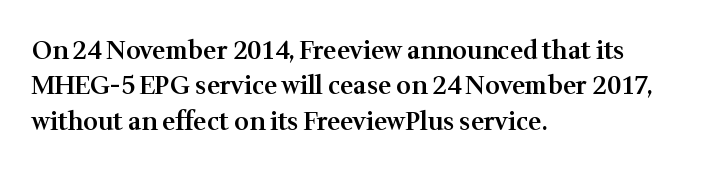
Every letter is mildly thick-stroked: semibold rather than bold. The passage is arranged the way most books set body copy — flush left. The axis of the letterforms is exactly vertical. The rendering uses a moderate line-height, typical for paragraphs.
